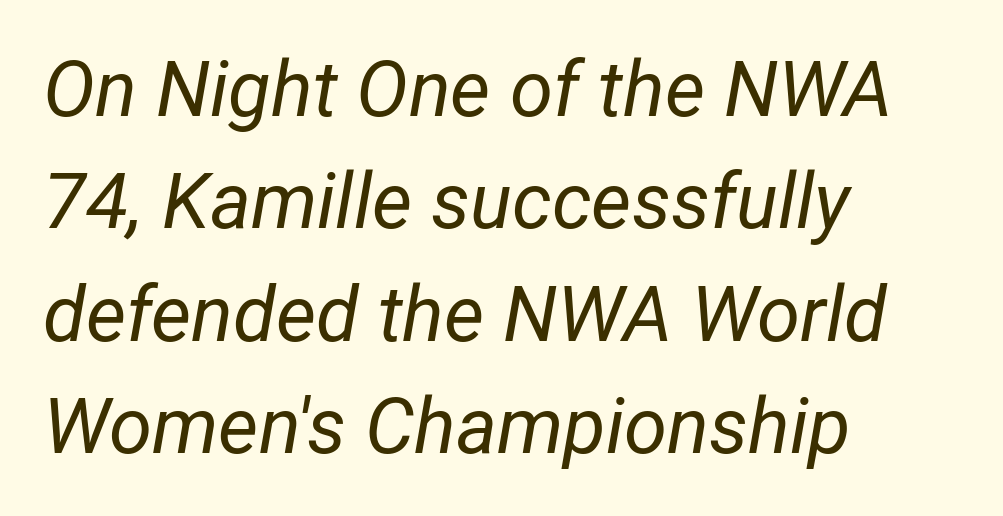
Q: Is the text bold? A: No.
Q: Is the text italic (slanted)? A: Yes, it leans right by about 12 degrees.
Q: Is the text underlined? A: No.
Q: How is the paragraph aligned? A: Left-aligned.
Q: Is the spacing between letters normal or unusually wide? A: Normal.
Q: Is the spacing between lines tight, normal or loose? A: Normal.
Q: Width (condensed, normal, or wide)? A: Condensed.
Q: Stroke contrast? A: Low.
Q: x-height? A: Medium.
Q: Monospaced? A: No.
